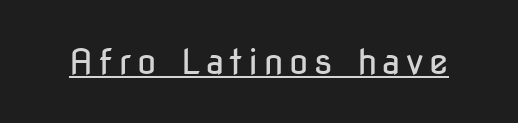
Q: Is the text bold? A: No.
Q: Is the text italic (slanted)? A: No, it is upright.
Q: Is the typeface a serif or a sans-serif typeface? A: Sans-serif.
Q: Is the text underlined? A: Yes.
Q: Width (condensed, normal, or wide)? A: Condensed.
Q: Stroke contrast? A: Low.
Q: x-height? A: Medium.
Q: Monospaced? A: No.
